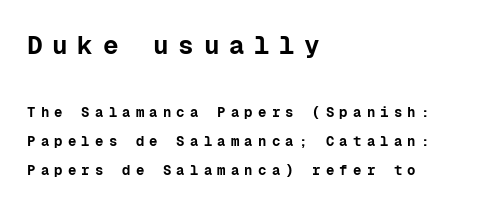
Character size in the leading block exceeds that of the trailing block. Leading is clearly above the norm, producing a sparse column. The letters are spread apart with noticeably loose tracking. Emphasis by weight is at full strength: bold. The space directly below the letters is spotless.
